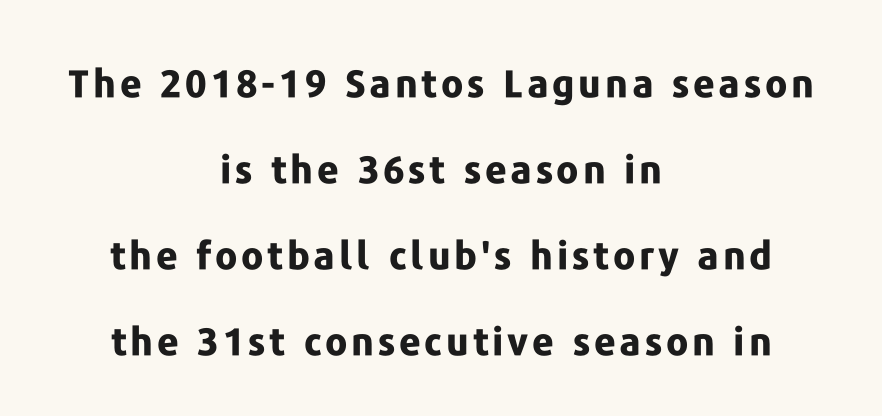
The image shows 38 px bold sans-serif type, upright; set centered, loose line spacing (2.26x), not underlined; low stroke contrast and a medium x-height.
